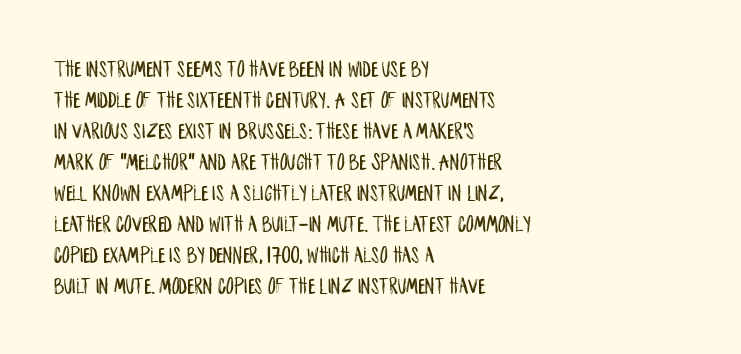
The rag falls on the right side of this text block. How would I describe the line gaps? Plain and ordinary. Ordinary non-slanted type is in use. The gaps between neighbouring characters are ordinary and unremarkable.
